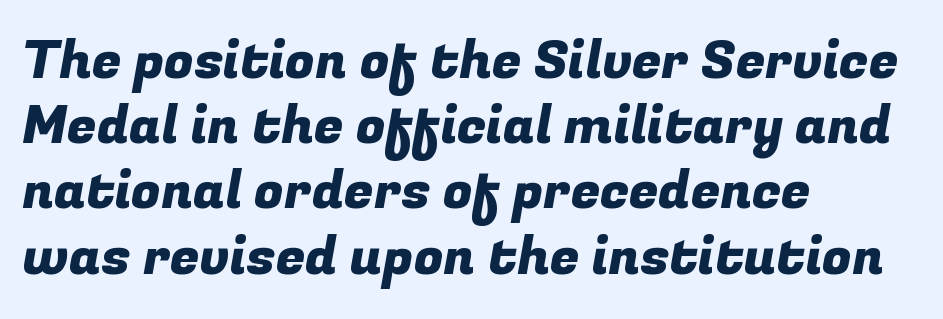
Q: Is the typeface a serif or a sans-serif typeface? A: Sans-serif.
Q: Is the text underlined? A: No.
Q: How is the paragraph aligned? A: Left-aligned.
Q: Is the spacing between letters normal or unusually wide? A: Normal.
Q: Width (condensed, normal, or wide)? A: Normal.
Q: Stroke contrast? A: Low.
Q: x-height? A: Medium.
Q: Monospaced? A: No.
